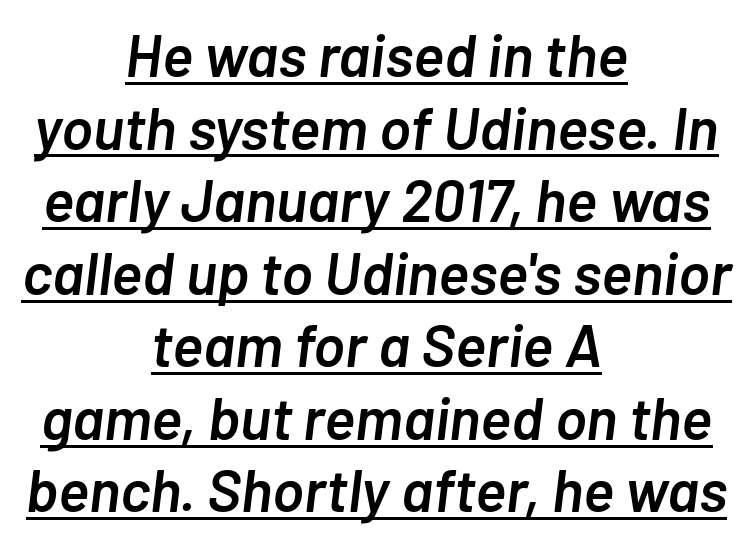
Q: Is the text bold? A: Semi-bold.
Q: Is the text italic (slanted)? A: Yes, it leans right by about 7 degrees.
Q: Is the text underlined? A: Yes.
Q: How is the paragraph aligned? A: Centered.
Q: Is the spacing between letters normal or unusually wide? A: Normal.
Q: Width (condensed, normal, or wide)? A: Normal.
Q: Stroke contrast? A: Low.
Q: x-height? A: Medium.
Q: Monospaced? A: No.
